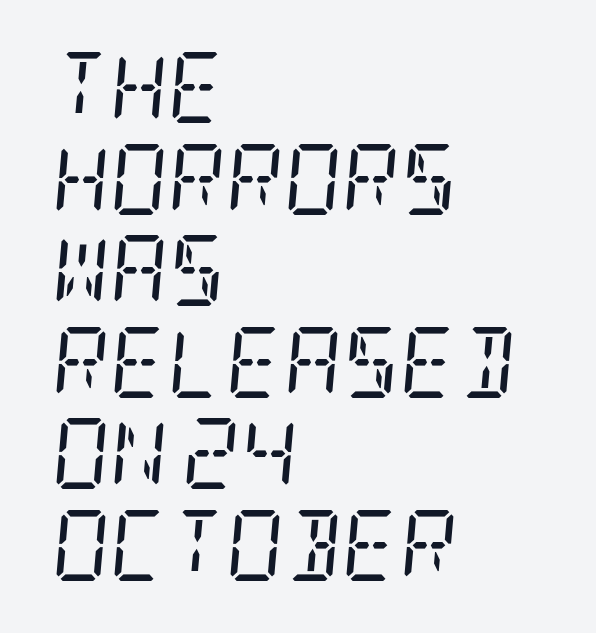
The image shows 71 px regular-weight, condensed serif type, italic (leaning right); set left-aligned, normal line spacing (1.29x), normal letter spacing, not underlined; low stroke contrast and a large x-height.
